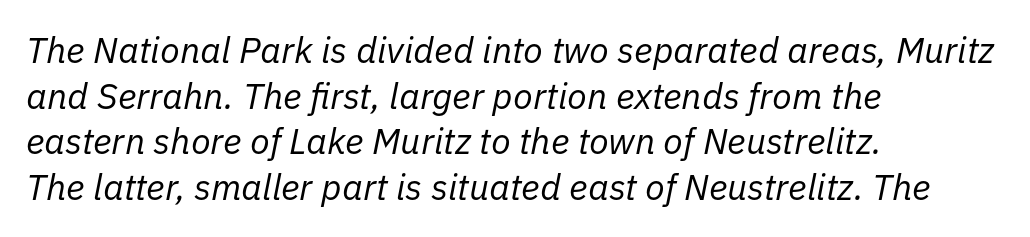
Q: Is the text bold? A: No.
Q: Is the text italic (slanted)? A: Yes, it leans right by about 11 degrees.
Q: Is the text underlined? A: No.
Q: How is the paragraph aligned? A: Left-aligned.
Q: Is the spacing between letters normal or unusually wide? A: Normal.
Q: Is the spacing between lines tight, normal or loose? A: Normal.
Q: Width (condensed, normal, or wide)? A: Normal.
Q: Stroke contrast? A: Low.
Q: x-height? A: Medium.
Q: Monospaced? A: No.
